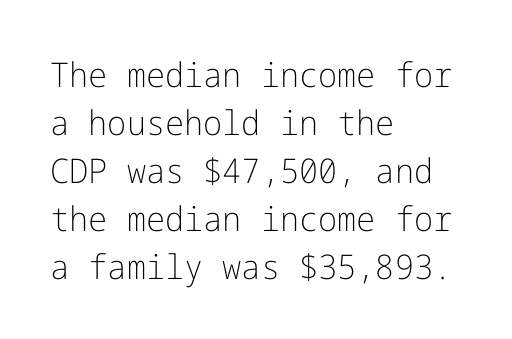
Is this a heavy cut? Hardly; it is regular or lighter. What stands out about the letter spacing? Nothing — it is the standard amount. Nope, no serifs anywhere on these letters. Lines of text with bare space underneath. Nope, not italic — everything's standing straight.
